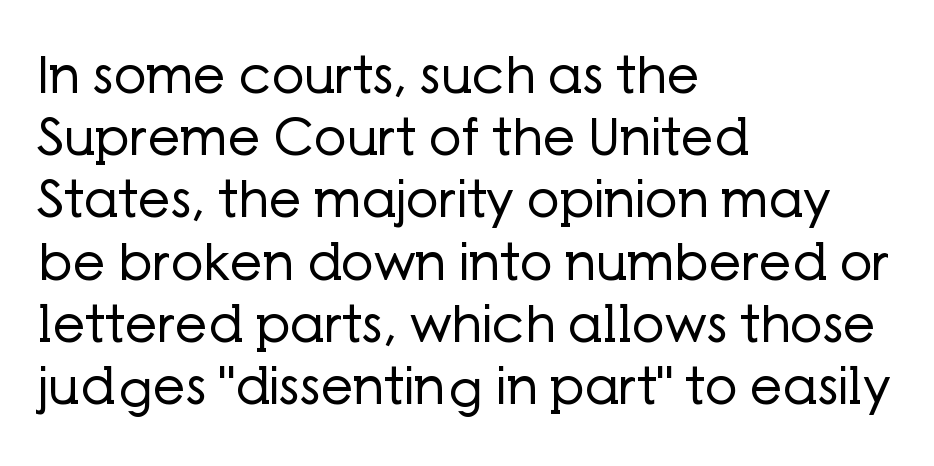
Q: Is the text bold? A: No.
Q: Is the text italic (slanted)? A: No, it is upright.
Q: Is the typeface a serif or a sans-serif typeface? A: Sans-serif.
Q: Is the text underlined? A: No.
Q: How is the paragraph aligned? A: Left-aligned.
Q: Is the spacing between letters normal or unusually wide? A: Normal.
Q: Width (condensed, normal, or wide)? A: Normal.
Q: Stroke contrast? A: Low.
Q: x-height? A: Medium.
Q: Monospaced? A: No.
